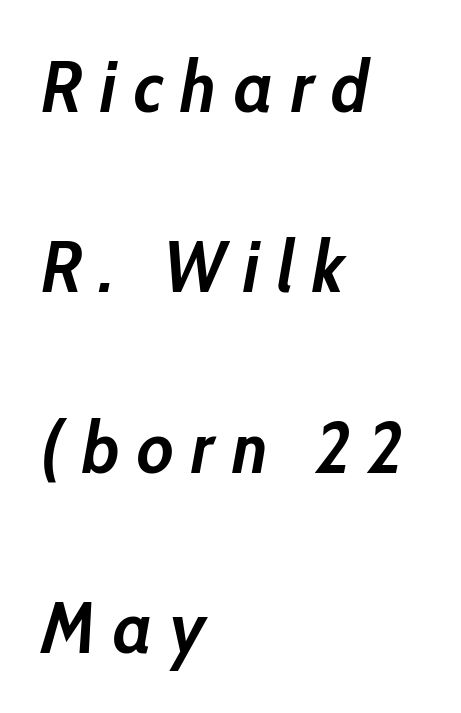
Q: Is the text bold? A: Yes.
Q: Is the text italic (slanted)? A: Yes, it leans right by about 10 degrees.
Q: Is the text underlined? A: No.
Q: How is the paragraph aligned? A: Left-aligned.
Q: Is the spacing between letters normal or unusually wide? A: Unusually wide.
Q: Is the spacing between lines tight, normal or loose? A: Loose.
Q: Width (condensed, normal, or wide)? A: Condensed.
Q: Stroke contrast? A: Low.
Q: x-height? A: Medium.
Q: Monospaced? A: No.
